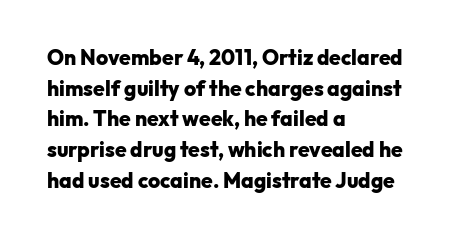
{"italic": "no", "bold": "yes", "underline": "no", "align": "left", "line_spacing": "normal", "line_spacing_ratio": 1.46, "letter_spacing": "normal", "letter_spacing_em": 0.0, "glyph_px": 21}
